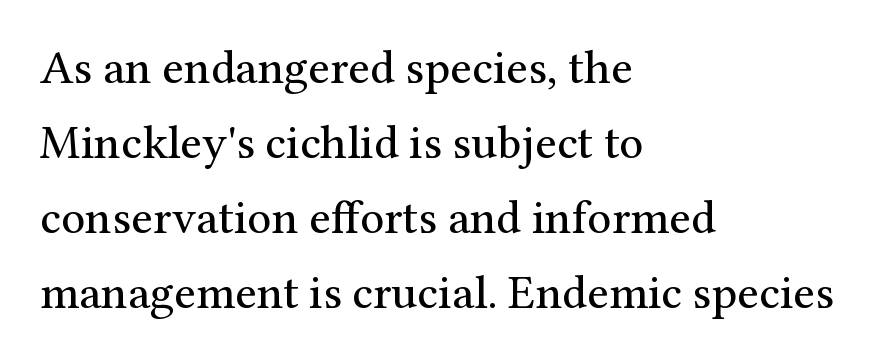
{"serif": "yes", "italic": "no", "bold": "no", "weight": "regular", "width": "normal", "stroke_contrast": "medium", "x_height": "medium", "monospaced": "no", "underline": "no", "align": "left", "line_spacing": "normal", "line_spacing_ratio": 1.56, "letter_spacing": "normal", "letter_spacing_em": 0.0, "glyph_px": 48}
